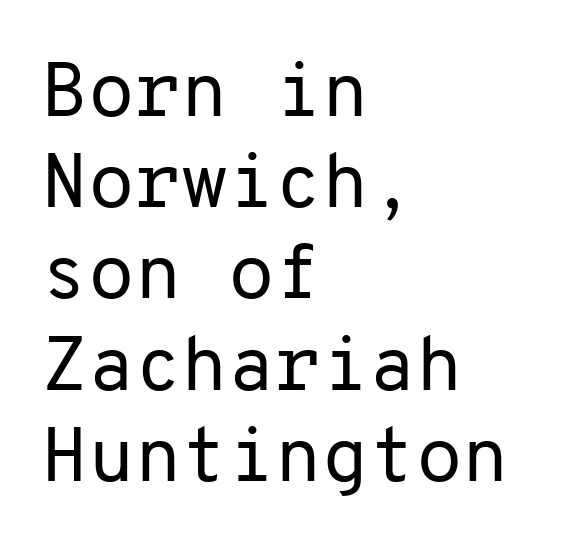
The image shows 76 px regular-weight sans-serif type, upright, monospaced; set left-aligned, line spacing 1.2x, normal letter spacing, not underlined; low stroke contrast and a medium x-height.
